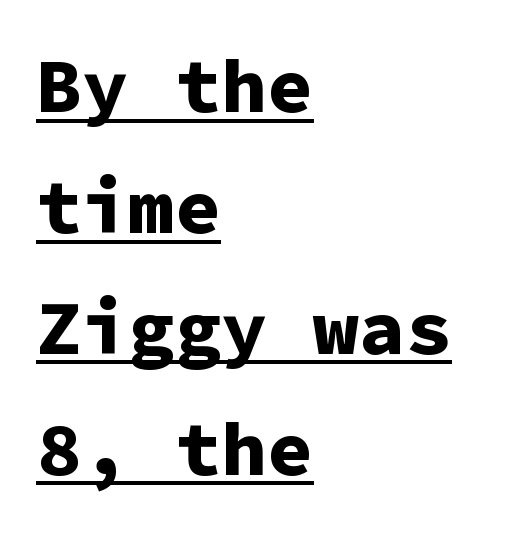
Here the designer chose a console-style face with uniform glyph widths. The text block is weighted toward the left margin, trailing off unevenly rightward. These lines were composed using upright roman letters. Words appear dense and cohesive because spacing is normal.
